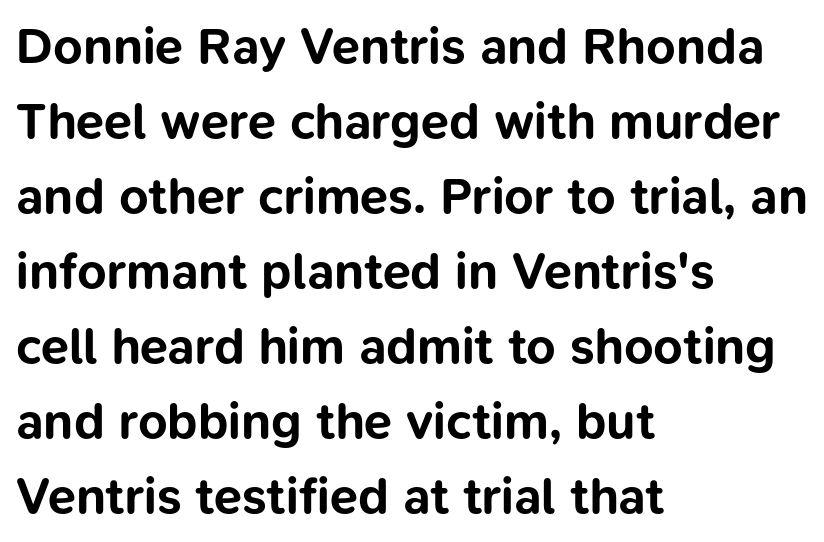
The image shows 51 px bold sans-serif type, upright; set left-aligned, normal line spacing (1.47x), normal letter spacing, not underlined; low stroke contrast and a medium x-height.
